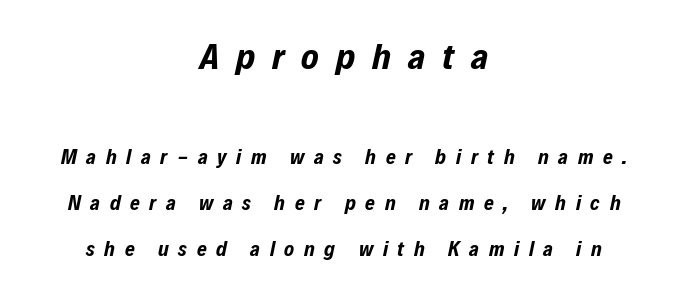
The image shows 37 px bold, condensed type, italic (leaning right); set centered, loose line spacing (2.2x), unusually wide letter spacing (+0.46 em), not underlined; the first (top) block is 1.76x larger; low stroke contrast and a medium x-height.
